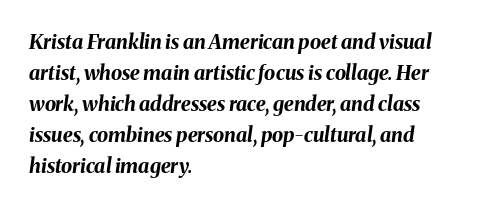
Characters are canted at an angle relative to the baseline's perpendicular. This sample is left-justified, so line endings fall wherever the words run out. Each new line begins a customary step beneath the previous one. This rendering leaves character spacing at its baseline value.
